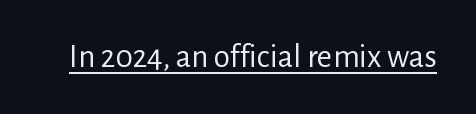
Unlike a traditional serif, this face leaves its strokes unadorned. Letters have the restrained weight of plain body copy at most. Students, note that the glyphs here touch the page at normal intervals. This is the regular roman posture of the typeface.
